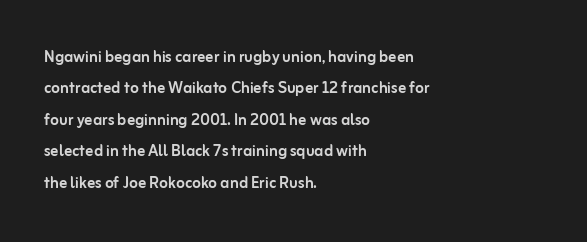
The image shows 20 px text type, upright; set left-aligned, normal line spacing (1.57x), normal letter spacing, not underlined.
